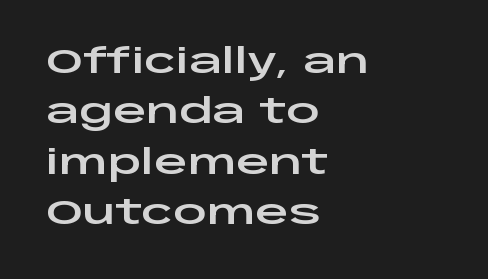
The image shows 33 px wide sans-serif type, upright; set left-aligned, normal line spacing (1.53x), normal letter spacing, not underlined; low stroke contrast and a large x-height.
